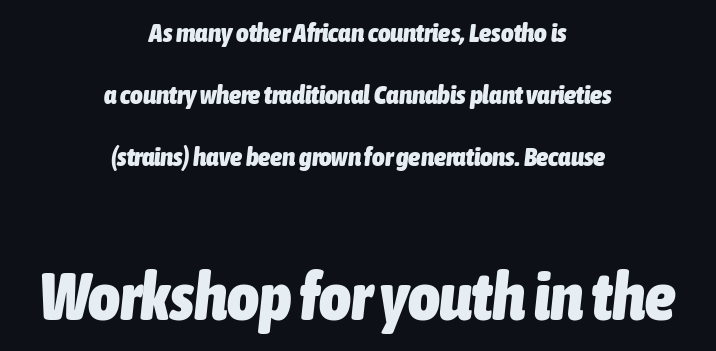
{"italic": "yes", "lean": "right", "slant_degrees": 6, "bold": "yes", "weight": "heavy", "width": "condensed", "stroke_contrast": "low", "x_height": "medium", "monospaced": "no", "underline": "no", "align": "center", "line_spacing": "loose", "line_spacing_ratio": 2.29, "letter_spacing": "normal", "letter_spacing_em": 0.0, "larger_block": "second", "size_ratio": 2.52, "glyph_px": 68}
